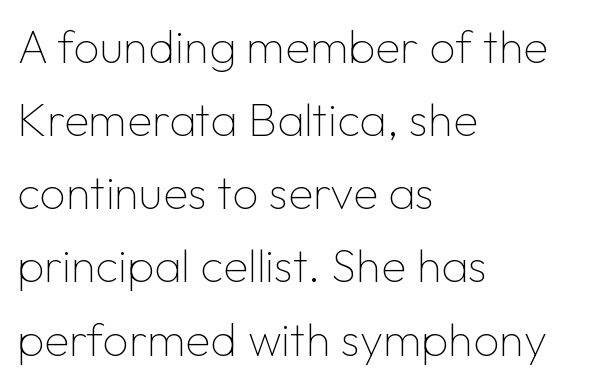
The image shows 46 px thin sans-serif type, upright; set left-aligned, normal line spacing (1.59x), normal letter spacing, not underlined; low stroke contrast and a medium x-height.
